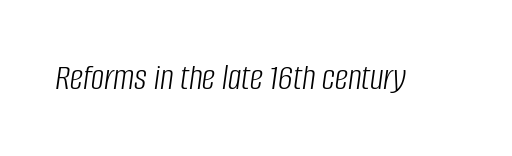
Q: Is the text bold? A: No.
Q: Is the text italic (slanted)? A: Yes, it leans right by about 8 degrees.
Q: Is the text underlined? A: No.
Q: Is the spacing between letters normal or unusually wide? A: Normal.
Q: Width (condensed, normal, or wide)? A: Condensed.
Q: Stroke contrast? A: Low.
Q: x-height? A: Large.
Q: Monospaced? A: No.
